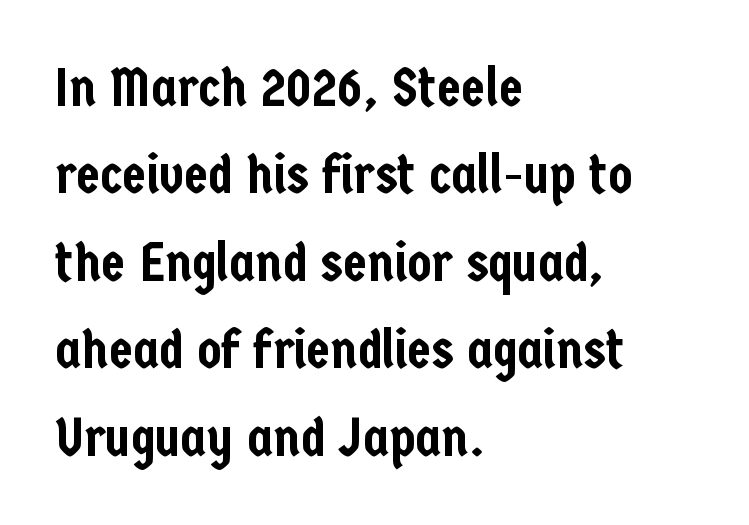
Q: Is the text italic (slanted)? A: No, it is upright.
Q: Is the typeface a serif or a sans-serif typeface? A: Sans-serif.
Q: Is the text underlined? A: No.
Q: How is the paragraph aligned? A: Left-aligned.
Q: Is the spacing between letters normal or unusually wide? A: Normal.
Q: Is the spacing between lines tight, normal or loose? A: Normal.
Q: Width (condensed, normal, or wide)? A: Condensed.
Q: Stroke contrast? A: Low.
Q: x-height? A: Medium.
Q: Monospaced? A: No.
